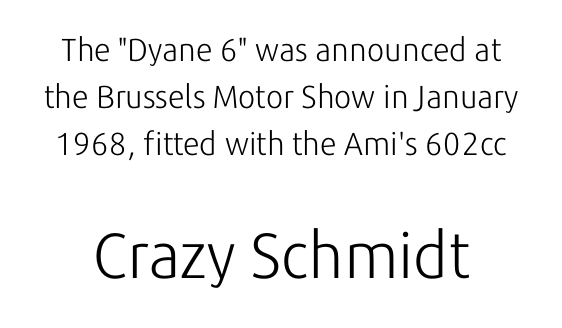
The image shows 64 px light sans-serif type, upright; set normal line spacing (1.47x), normal letter spacing, not underlined; the second (bottom) block is 2.0x larger; low stroke contrast and a medium x-height.
